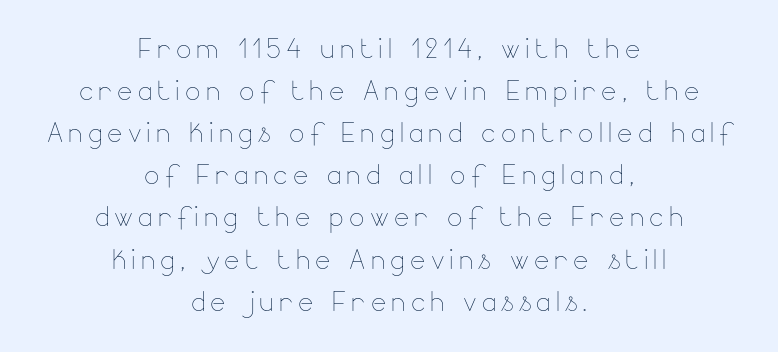
A roman cut, with each character standing at attention. The weight tops out at a normal text grade. The text block is weighted toward neither margin, spreading evenly from the middle. No word sits above an underline. You could not count columns in this text — the font is proportionally spaced.
